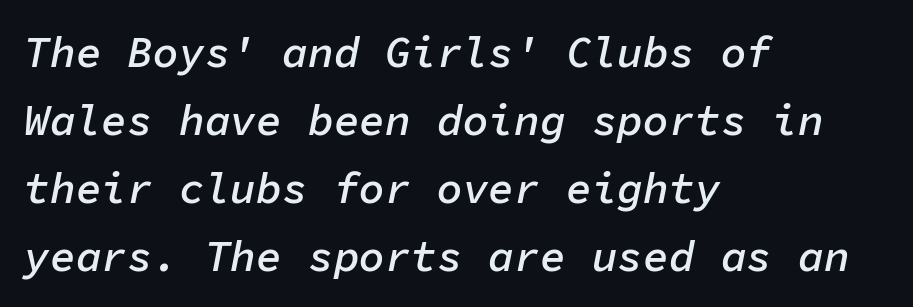
Students, note that the glyphs here touch the page at normal intervals. The setting favours the left margin, as ordinary paragraphs usually do. Do the characters align in a grid? Yes, the font is monospaced. The gap between lines stays unmarked. Each glyph is drawn with semibold strokes, heavier than normal yet not fully bold. Characters are canted at an angle relative to the baseline's perpendicular.
